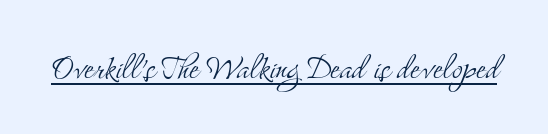
Q: Is the text bold? A: No.
Q: Is the text italic (slanted)? A: Yes.
Q: Is the typeface a serif or a sans-serif typeface? A: Serif.
Q: Is the text underlined? A: Yes.
Q: Is the spacing between letters normal or unusually wide? A: Normal.
Q: Width (condensed, normal, or wide)? A: Condensed.
Q: Stroke contrast? A: Medium.
Q: x-height? A: Small.
Q: Monospaced? A: No.
